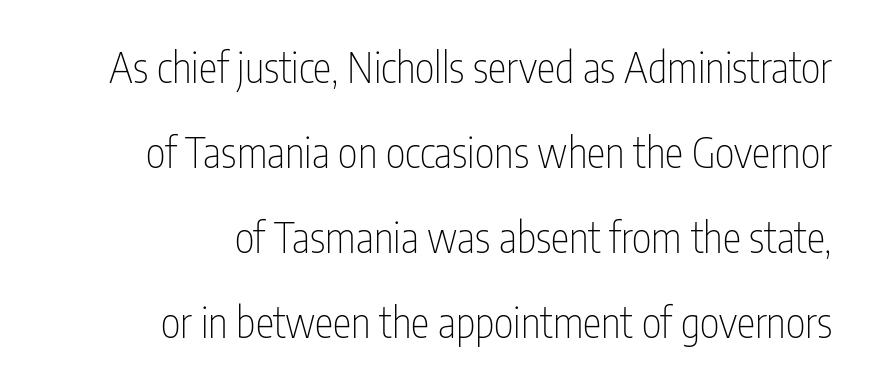
{"serif": "no", "italic": "no", "bold": "no", "weight": "thin", "width": "condensed", "stroke_contrast": "low", "x_height": "medium", "monospaced": "no", "underline": "no", "align": "right", "line_spacing": "loose", "line_spacing_ratio": 2.02, "letter_spacing": "normal", "letter_spacing_em": 0.0, "glyph_px": 42}
